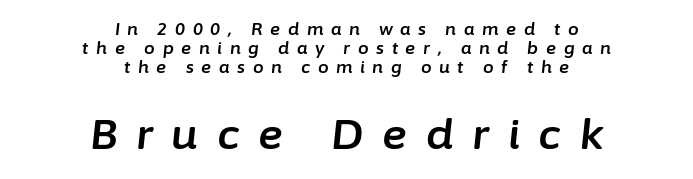
The image shows 42 px text type, italic (leaning right); set centered, tight line spacing (1.13x), unusually wide letter spacing (+0.45 em), not underlined; the second (bottom) block is 2.47x larger; low stroke contrast and a medium x-height.
